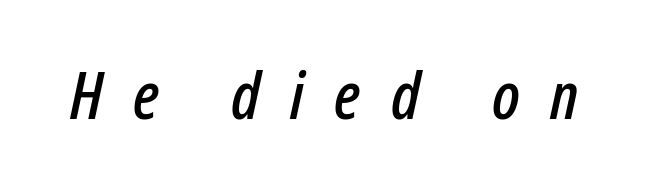
{"italic": "yes", "lean": "right", "slant_degrees": 12, "width": "condensed", "stroke_contrast": "low", "x_height": "medium", "monospaced": "no", "underline": "no", "letter_spacing": "wide", "letter_spacing_em": 0.46, "glyph_px": 66}
